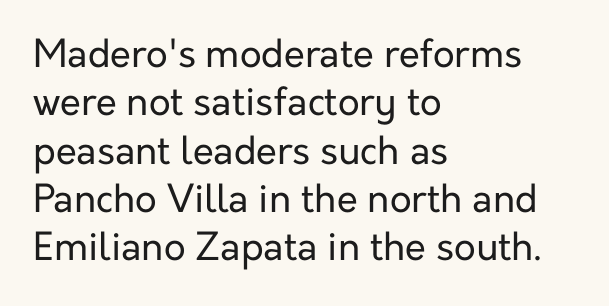
The lines in this sample share a left origin and differ only in where they stop. Counters stay open thanks to moderate or lighter strokes. Examine the stroke ends and you'll find no serifs. Caption: standard tracking, unaltered. The space beneath each line is pristine and unruled.
